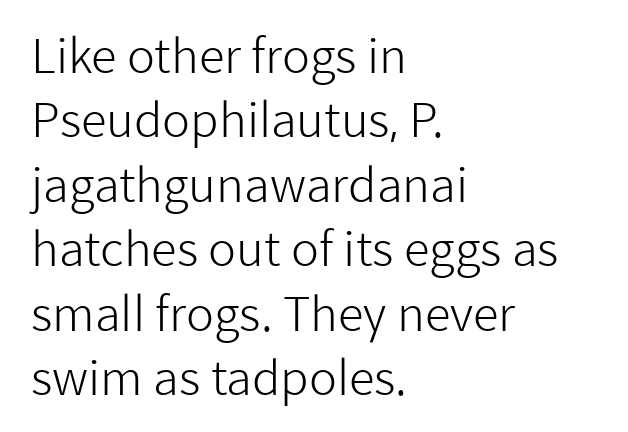
{"serif": "no", "italic": "no", "bold": "no", "weight": "light", "width": "normal", "stroke_contrast": "low", "x_height": "medium", "monospaced": "no", "underline": "no", "align": "left", "line_spacing": "normal", "line_spacing_ratio": 1.37, "letter_spacing": "normal", "letter_spacing_em": 0.0, "glyph_px": 47}
